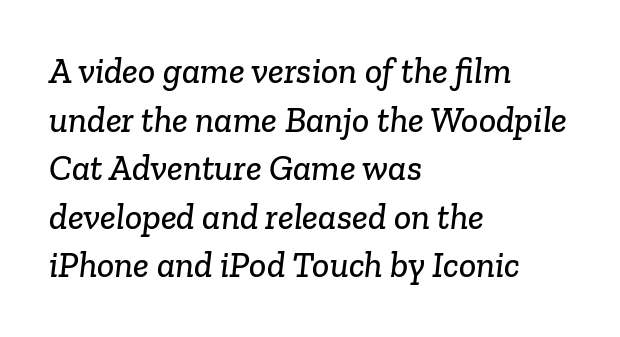
Vertically, the passage feels balanced, rows spaced as you'd expect. Check where the strokes stop: tiny serifs finish them off. Descender tails drop into unmarked territory. The lines are quadded left. There is no visible air inserted between adjacent glyphs. Character widths vary here, with narrow letters taking less room than wide ones.
